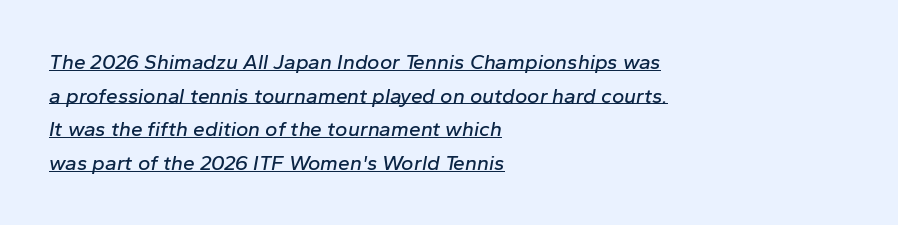
The image shows 21 px text type, italic (leaning right); set left-aligned, normal line spacing (1.6x), normal letter spacing, underlined.
